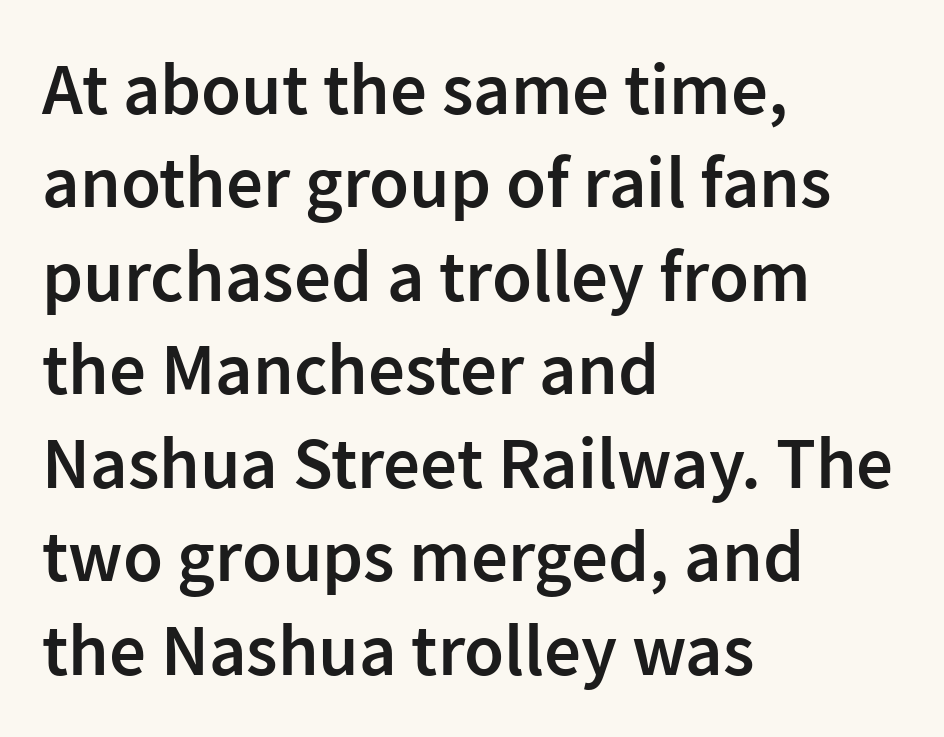
{"serif": "no", "italic": "no", "bold": "semi", "weight": "semibold", "width": "normal", "stroke_contrast": "low", "x_height": "medium", "monospaced": "no", "underline": "no", "align": "left", "line_spacing": "normal", "line_spacing_ratio": 1.28, "letter_spacing": "normal", "letter_spacing_em": 0.0, "glyph_px": 73}
